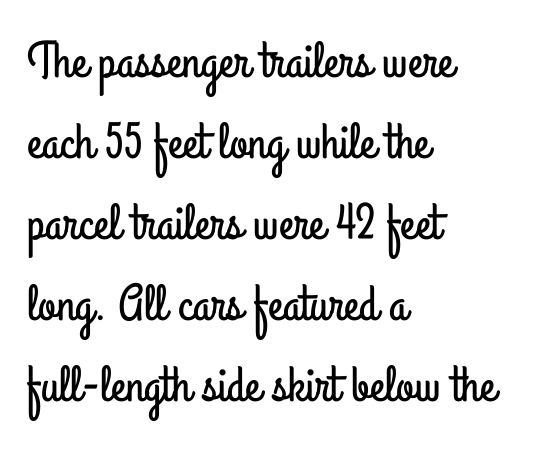
Q: Is the text italic (slanted)? A: No, it is upright.
Q: Is the typeface a serif or a sans-serif typeface? A: Sans-serif.
Q: Is the text underlined? A: No.
Q: How is the paragraph aligned? A: Left-aligned.
Q: Is the spacing between letters normal or unusually wide? A: Normal.
Q: Is the spacing between lines tight, normal or loose? A: Normal.
Q: Width (condensed, normal, or wide)? A: Condensed.
Q: Stroke contrast? A: Low.
Q: x-height? A: Small.
Q: Monospaced? A: No.
